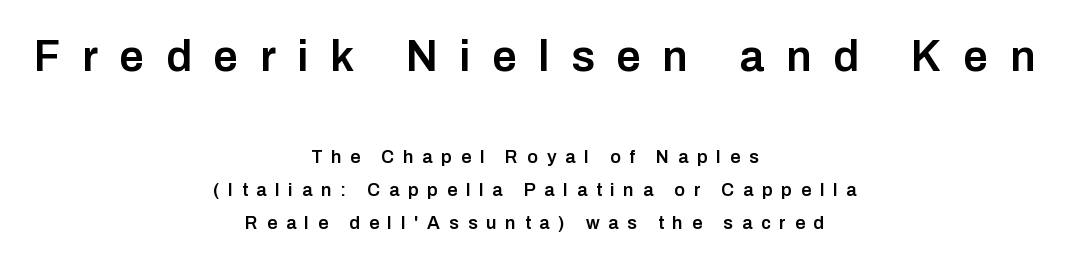
{"serif": "no", "italic": "no", "bold": "semi", "weight": "semibold", "width": "normal", "stroke_contrast": "low", "x_height": "medium", "monospaced": "no", "underline": "no", "align": "center", "line_spacing_ratio": 1.82, "letter_spacing": "wide", "letter_spacing_em": 0.49, "larger_block": "first", "size_ratio": 2.44, "glyph_px": 44}
